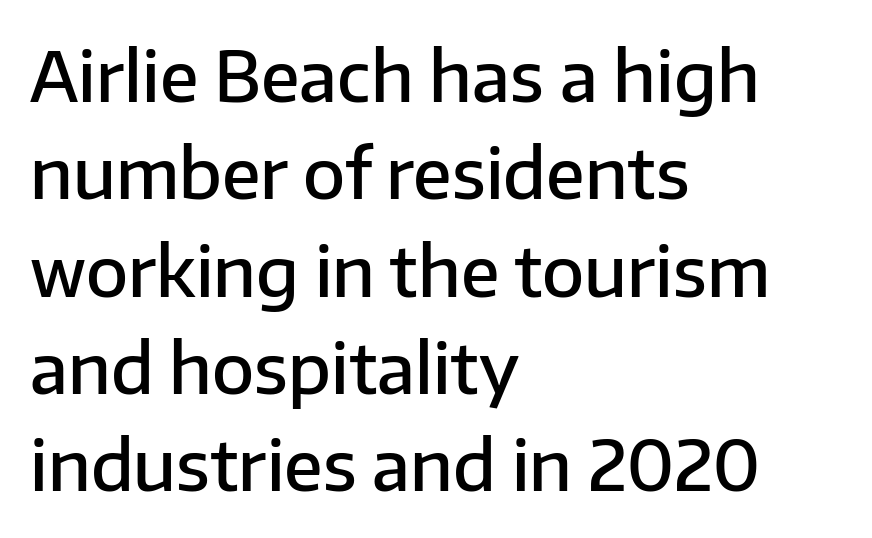
The image shows 69 px semibold sans-serif type, upright; set left-aligned, normal line spacing (1.41x), normal letter spacing, not underlined; low stroke contrast and a medium x-height.
